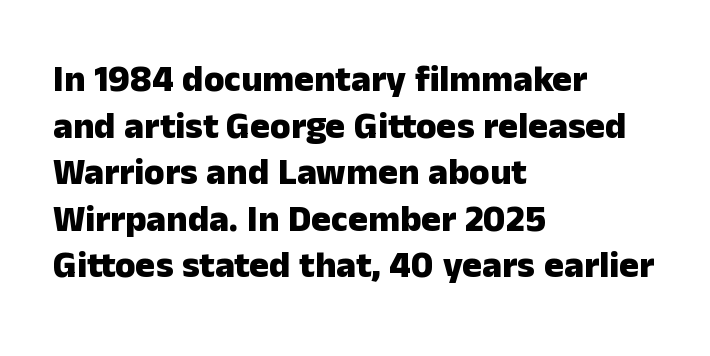
Set as a true bold cut, around the 700 mark. Quick note: interline space is typical. The characters display no serif detailing; their extremities are plain. Compared with a centered layout, this one pins lines to the left instead. The tracking reads as untouched default to a designer's eye. Rule under the text: the space is simply empty.
